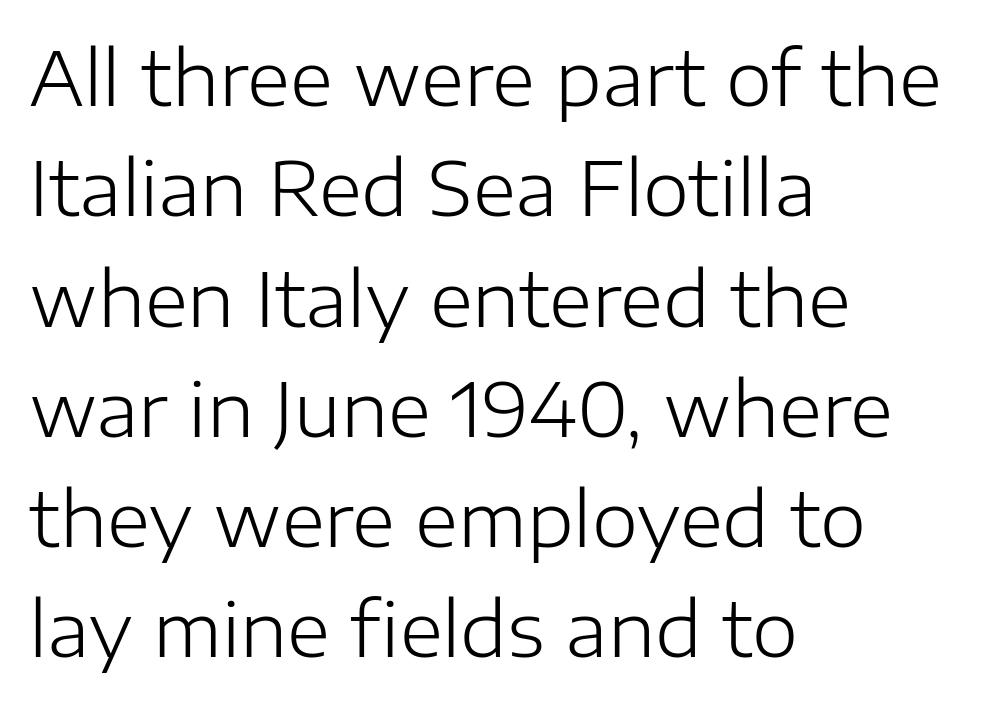
Q: Is the text bold? A: No.
Q: Is the text italic (slanted)? A: No, it is upright.
Q: Is the typeface a serif or a sans-serif typeface? A: Sans-serif.
Q: Is the text underlined? A: No.
Q: How is the paragraph aligned? A: Left-aligned.
Q: Is the spacing between letters normal or unusually wide? A: Normal.
Q: Is the spacing between lines tight, normal or loose? A: Normal.
Q: Width (condensed, normal, or wide)? A: Normal.
Q: Stroke contrast? A: Low.
Q: x-height? A: Medium.
Q: Monospaced? A: No.
